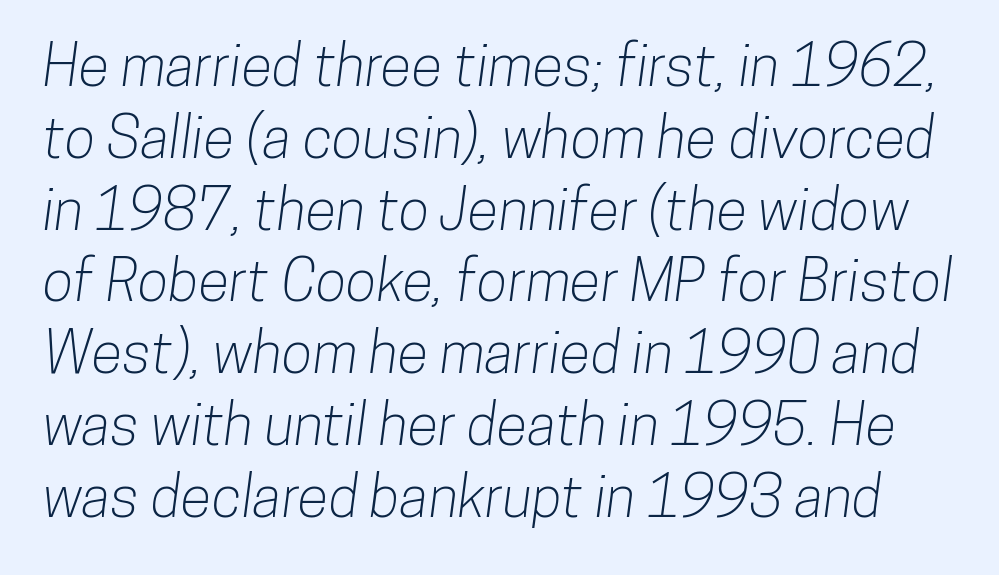
Q: Is the typeface a serif or a sans-serif typeface? A: Sans-serif.
Q: Is the text underlined? A: No.
Q: Is the spacing between letters normal or unusually wide? A: Normal.
Q: Is the spacing between lines tight, normal or loose? A: Normal.
Q: Width (condensed, normal, or wide)? A: Condensed.
Q: Stroke contrast? A: Low.
Q: x-height? A: Medium.
Q: Monospaced? A: No.
